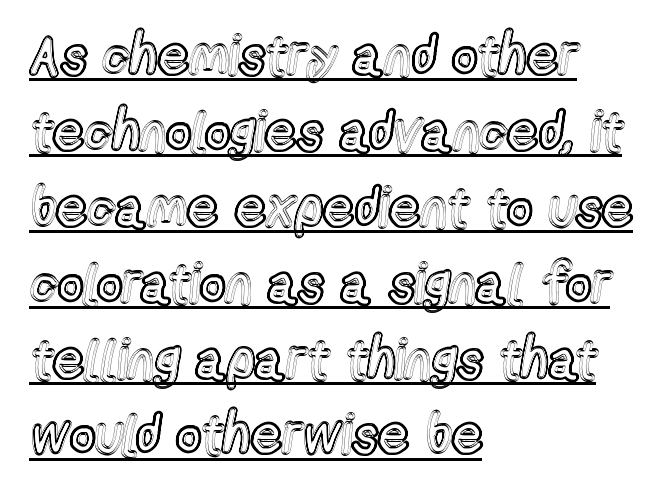
All the whitespace from short lines collects on the right. Between one letter and the next there's only the usual sliver of space. This sample has the flowing, uneven cadence of proportional lettering.
